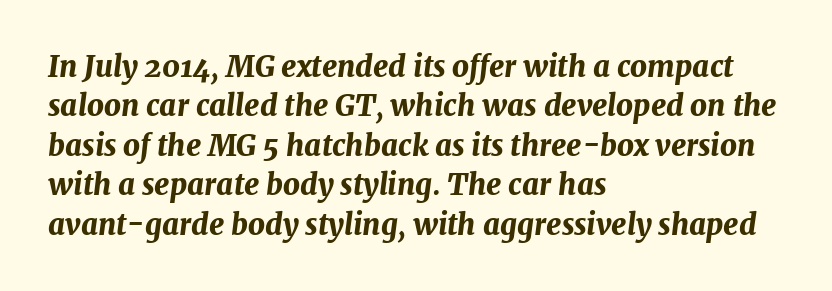
{"italic": "yes", "lean": "right", "slant_degrees": 7, "bold": "yes", "weight": "bold", "width": "normal", "stroke_contrast": "medium", "x_height": "medium", "monospaced": "no", "underline": "no", "align": "left", "line_spacing": "normal", "line_spacing_ratio": 1.36, "letter_spacing": "normal", "letter_spacing_em": 0.0, "glyph_px": 29}
